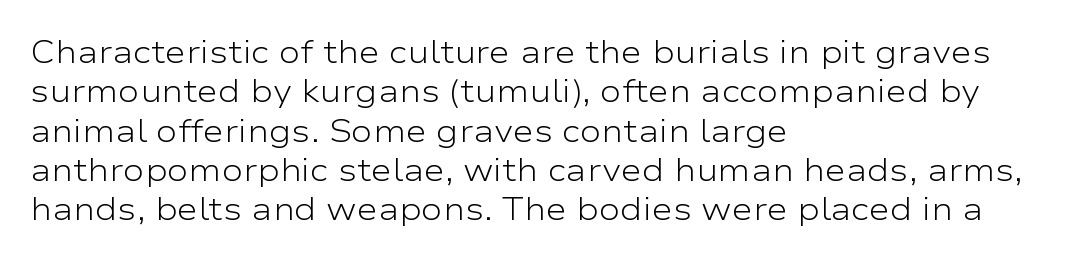
The passage shown is typed in a proportional face where columns would drift. The letters stand straight up with perfectly vertical stems. Letter spacing: default. Stroke mass is kept to a normal reading level or below. Classification — sans serif.
